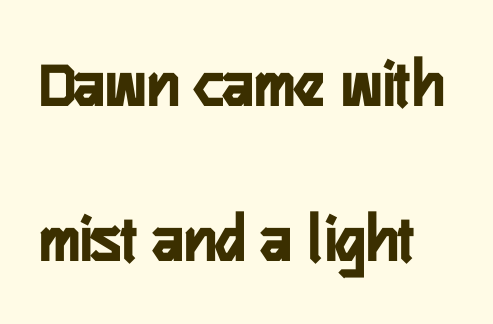
Q: Is the text bold? A: Yes.
Q: Is the text italic (slanted)? A: No, it is upright.
Q: Is the typeface a serif or a sans-serif typeface? A: Sans-serif.
Q: Is the text underlined? A: No.
Q: How is the paragraph aligned? A: Left-aligned.
Q: Is the spacing between letters normal or unusually wide? A: Normal.
Q: Is the spacing between lines tight, normal or loose? A: Loose.
Q: Width (condensed, normal, or wide)? A: Condensed.
Q: Stroke contrast? A: Low.
Q: x-height? A: Medium.
Q: Monospaced? A: No.
